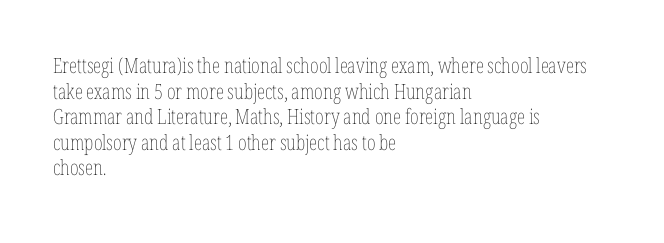
{"italic": "no", "bold": "no", "underline": "no", "align": "left", "line_spacing_ratio": 1.22, "letter_spacing": "normal", "letter_spacing_em": 0.0, "glyph_px": 21}
